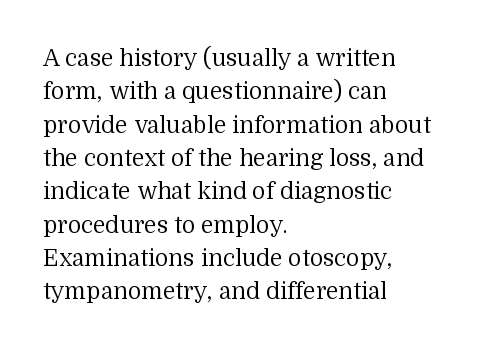
How would I describe the line gaps? Plain and ordinary. Just letters on the line, the space beneath them empty. Alignment: flush left. In terms of posture, this sample is upright.
